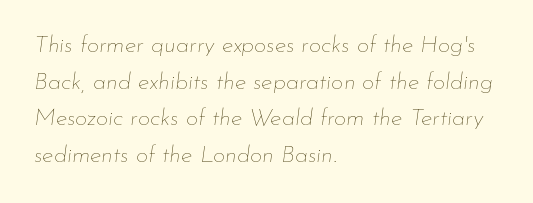
Q: Is the text bold? A: No.
Q: Is the text italic (slanted)? A: Yes, it leans right by about 7 degrees.
Q: Is the text underlined? A: No.
Q: How is the paragraph aligned? A: Left-aligned.
Q: Is the spacing between letters normal or unusually wide? A: Normal.
Q: Is the spacing between lines tight, normal or loose? A: Normal.
